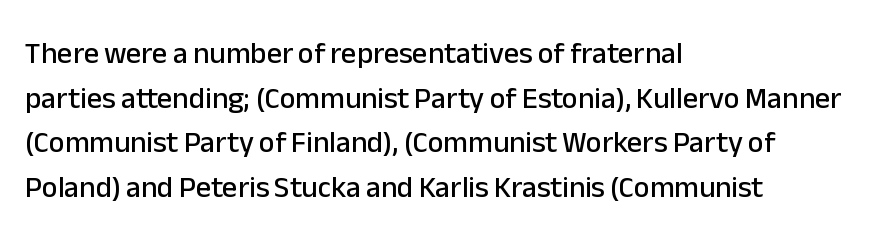
Q: Is the text italic (slanted)? A: No, it is upright.
Q: Is the typeface a serif or a sans-serif typeface? A: Sans-serif.
Q: Is the text underlined? A: No.
Q: How is the paragraph aligned? A: Left-aligned.
Q: Is the spacing between letters normal or unusually wide? A: Normal.
Q: Is the spacing between lines tight, normal or loose? A: Normal.
Q: Width (condensed, normal, or wide)? A: Normal.
Q: Stroke contrast? A: Low.
Q: x-height? A: Medium.
Q: Monospaced? A: No.
